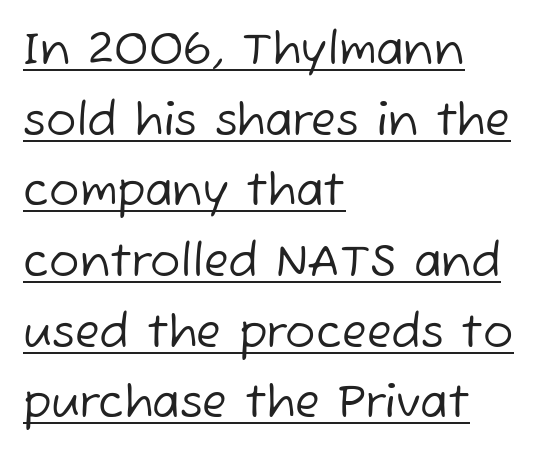
This sample has the flowing, uneven cadence of proportional lettering. No extra tracking has been applied to these lines. Left-aligned paragraph, ragged on the right. No heavy texture on the line: the type isn't bold. The passage shown is typeset with a sans-serif family. The rendering uses the underline text-decoration.
